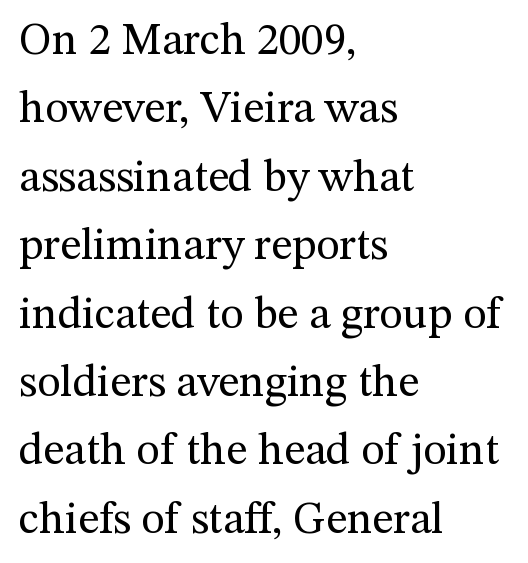
Evenly set lines give the paragraph a standard silhouette. These lines keep a tight, regular rhythm from letter to letter. The text was rendered using a seriffed face with decorative stroke endings. The rag falls on the right side of this text block.
